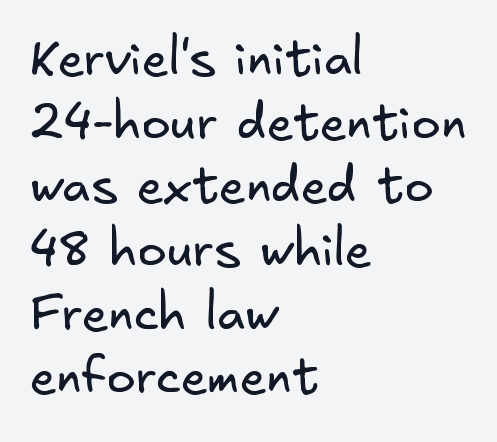
Vertically, the passage feels balanced, rows spaced as you'd expect. Visually the block forms a straight wall on the left and a jagged coastline on the right. The font is comparable to plain body text, perhaps lighter. The area under the type is left untouched. There is no visible air inserted between adjacent glyphs. The glyphs in this specimen are sans serif.
